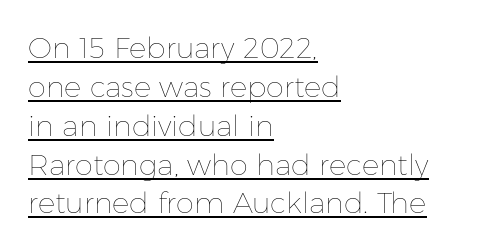
The image shows 29 px thin type, upright; set left-aligned, normal line spacing (1.34x), normal letter spacing, underlined; low stroke contrast and a medium x-height.
